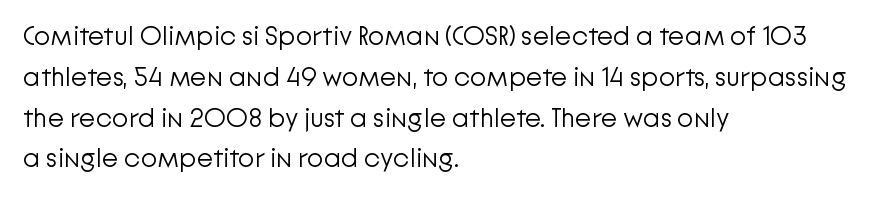
The image shows 27 px text type, upright; set left-aligned, normal line spacing (1.51x), normal letter spacing, not underlined.
